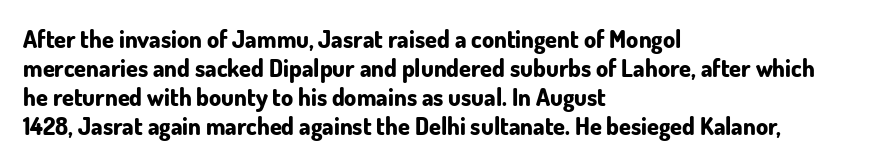
{"italic": "no", "bold": "yes", "underline": "no", "align": "left", "line_spacing_ratio": 1.21, "letter_spacing": "normal", "letter_spacing_em": 0.0, "glyph_px": 24}
